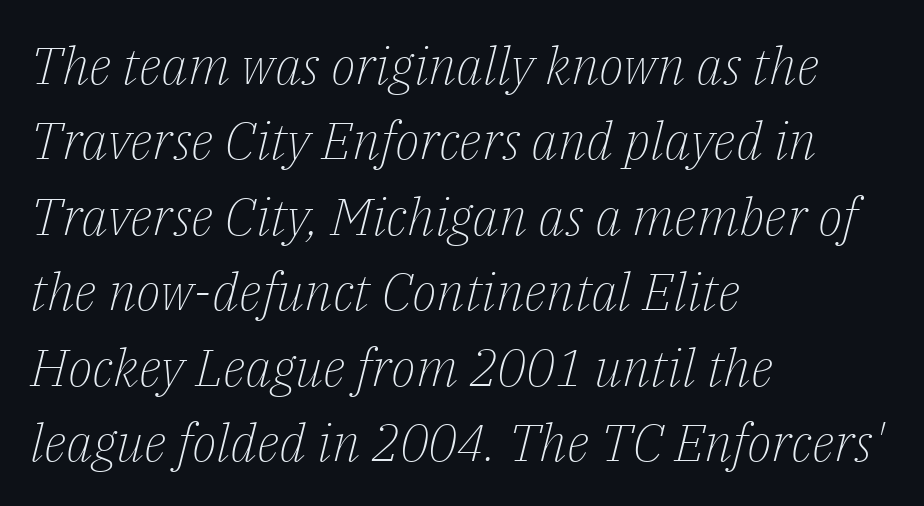
The image shows 52 px light serif type, italic (leaning right); set left-aligned, normal line spacing (1.45x), normal letter spacing, not underlined; low stroke contrast and a medium x-height.
